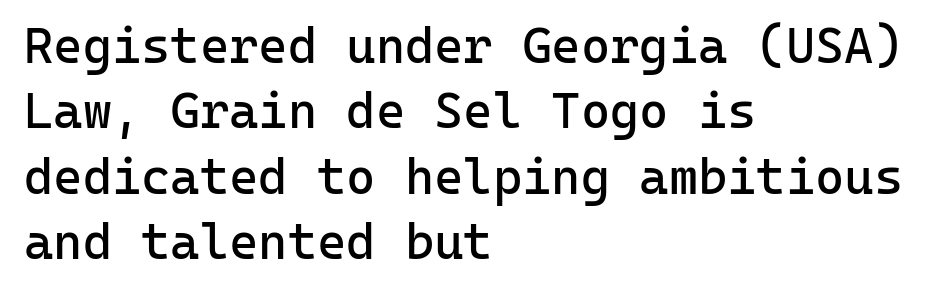
Q: Is the text bold? A: No.
Q: Is the text italic (slanted)? A: No, it is upright.
Q: Is the typeface a serif or a sans-serif typeface? A: Sans-serif.
Q: Is the text underlined? A: No.
Q: How is the paragraph aligned? A: Left-aligned.
Q: Is the spacing between letters normal or unusually wide? A: Normal.
Q: Is the spacing between lines tight, normal or loose? A: Normal.
Q: Width (condensed, normal, or wide)? A: Normal.
Q: Stroke contrast? A: Low.
Q: x-height? A: Medium.
Q: Monospaced? A: Yes.
